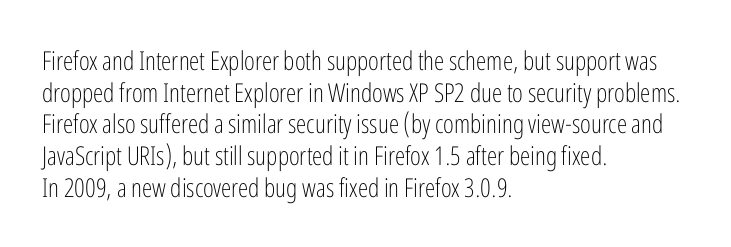
Q: Is the text bold? A: No.
Q: Is the text italic (slanted)? A: No, it is upright.
Q: Is the text underlined? A: No.
Q: How is the paragraph aligned? A: Left-aligned.
Q: Is the spacing between letters normal or unusually wide? A: Normal.
